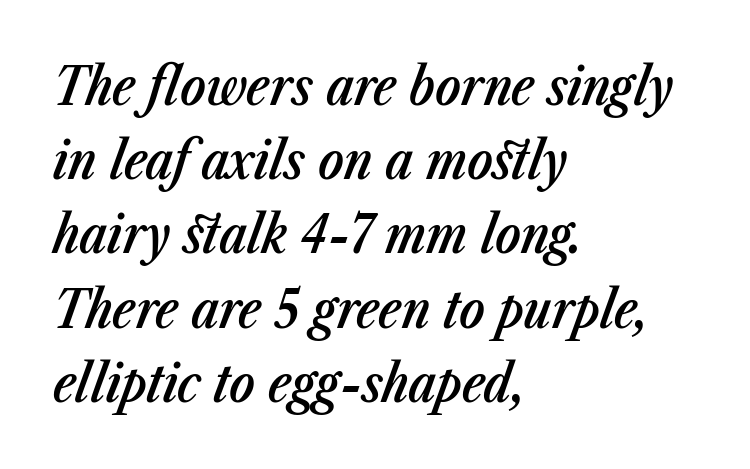
Q: Is the text bold? A: Semi-bold.
Q: Is the text italic (slanted)? A: Yes, it leans right by about 23 degrees.
Q: Is the text underlined? A: No.
Q: How is the paragraph aligned? A: Left-aligned.
Q: Is the spacing between letters normal or unusually wide? A: Normal.
Q: Is the spacing between lines tight, normal or loose? A: Normal.
Q: Width (condensed, normal, or wide)? A: Condensed.
Q: Stroke contrast? A: Low.
Q: x-height? A: Medium.
Q: Monospaced? A: No.
